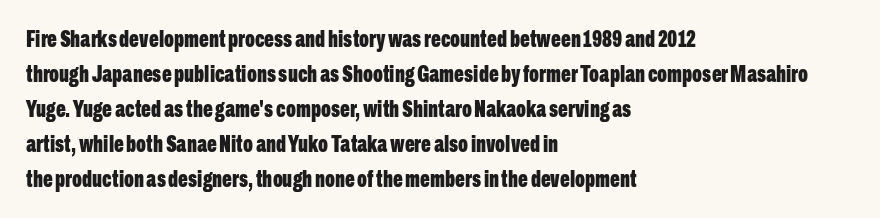
A normal amount of white space separates one row of letters from the next. The lines in this sample share a left origin and differ only in where they stop. Characters follow at the spacing the type designer built in. In terms of weight, the rendering is a true, heavy bold.
